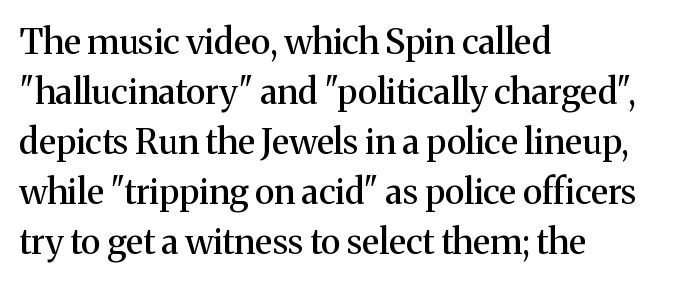
{"serif": "yes", "italic": "no", "width": "normal", "stroke_contrast": "medium", "x_height": "medium", "monospaced": "no", "underline": "no", "align": "left", "line_spacing": "normal", "line_spacing_ratio": 1.43, "letter_spacing": "normal", "letter_spacing_em": 0.0, "glyph_px": 35}
